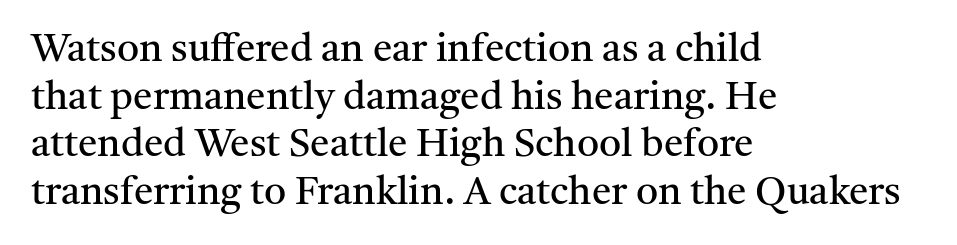
Q: Is the text bold? A: No.
Q: Is the text italic (slanted)? A: No, it is upright.
Q: Is the typeface a serif or a sans-serif typeface? A: Serif.
Q: Is the text underlined? A: No.
Q: How is the paragraph aligned? A: Left-aligned.
Q: Is the spacing between letters normal or unusually wide? A: Normal.
Q: Width (condensed, normal, or wide)? A: Normal.
Q: Stroke contrast? A: Medium.
Q: x-height? A: Medium.
Q: Monospaced? A: No.
